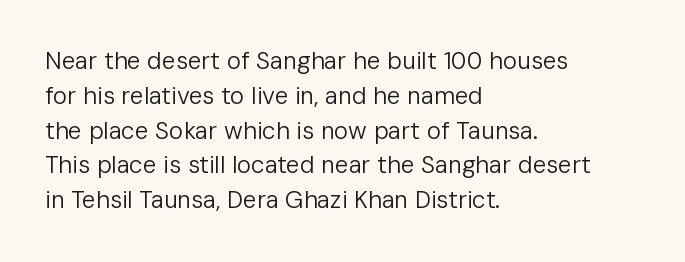
{"italic": "no", "bold": "no", "underline": "no", "align": "left", "line_spacing": "normal", "line_spacing_ratio": 1.45, "letter_spacing": "normal", "letter_spacing_em": 0.0, "glyph_px": 24}
